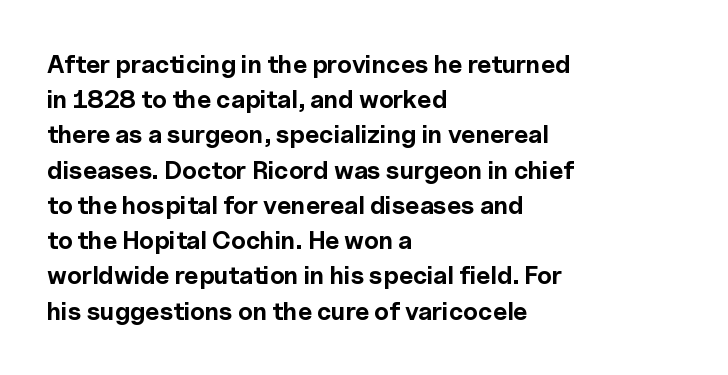
Q: Is the text bold? A: Yes.
Q: Is the text italic (slanted)? A: No, it is upright.
Q: Is the text underlined? A: No.
Q: How is the paragraph aligned? A: Left-aligned.
Q: Is the spacing between letters normal or unusually wide? A: Normal.
Q: Is the spacing between lines tight, normal or loose? A: Normal.
